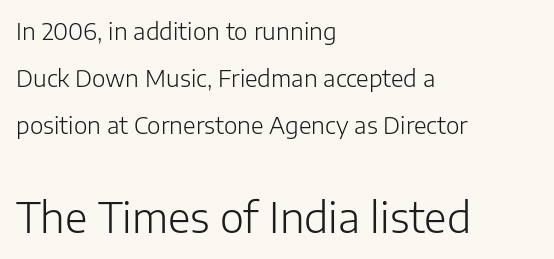
The image shows 41 px light sans-serif type, upright; set left-aligned, loose line spacing (2.04x), normal letter spacing, not underlined; the second (bottom) block is 1.78x larger; low stroke contrast and a medium x-height.
